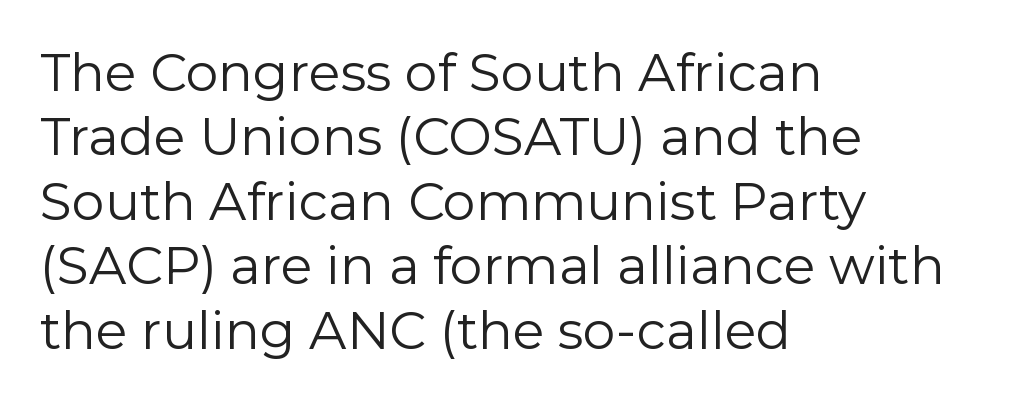
The letters advance in unequal steps, a hallmark of proportional type. Just letters on the line, the space beneath them empty. The text block is weighted toward the left margin, trailing off unevenly rightward. The axis of the letterforms is exactly vertical. The characters display no serif detailing; their extremities are plain. Honestly, the letter spacing is just normal — you wouldn't notice it.
